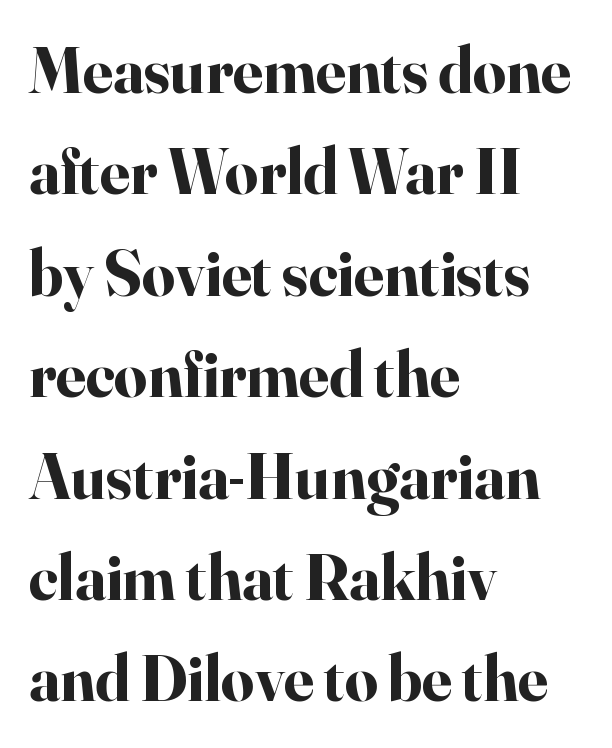
{"serif": "yes", "italic": "no", "bold": "yes", "weight": "bold", "width": "normal", "stroke_contrast": "high", "x_height": "small", "monospaced": "no", "underline": "no", "align": "left", "line_spacing": "normal", "line_spacing_ratio": 1.56, "letter_spacing": "normal", "letter_spacing_em": 0.0, "glyph_px": 65}
